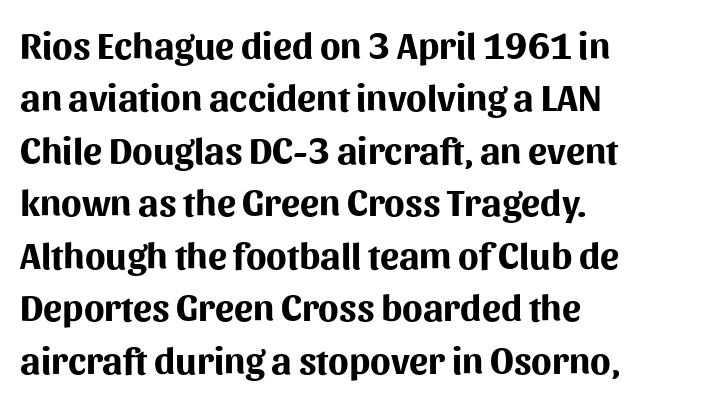
{"serif": "no", "italic": "no", "bold": "yes", "weight": "bold", "width": "normal", "stroke_contrast": "medium", "x_height": "medium", "monospaced": "no", "underline": "no", "align": "left", "line_spacing": "normal", "line_spacing_ratio": 1.38, "letter_spacing": "normal", "letter_spacing_em": 0.0, "glyph_px": 38}
